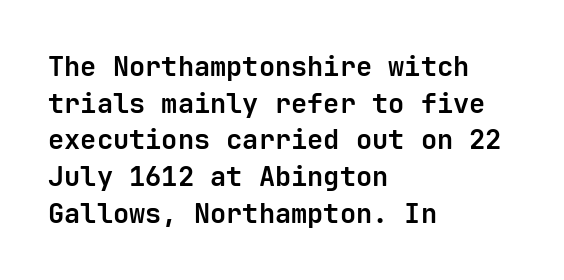
Q: Is the text bold? A: Yes.
Q: Is the text italic (slanted)? A: No, it is upright.
Q: Is the text underlined? A: No.
Q: How is the paragraph aligned? A: Left-aligned.
Q: Is the spacing between letters normal or unusually wide? A: Normal.
Q: Is the spacing between lines tight, normal or loose? A: Normal.
